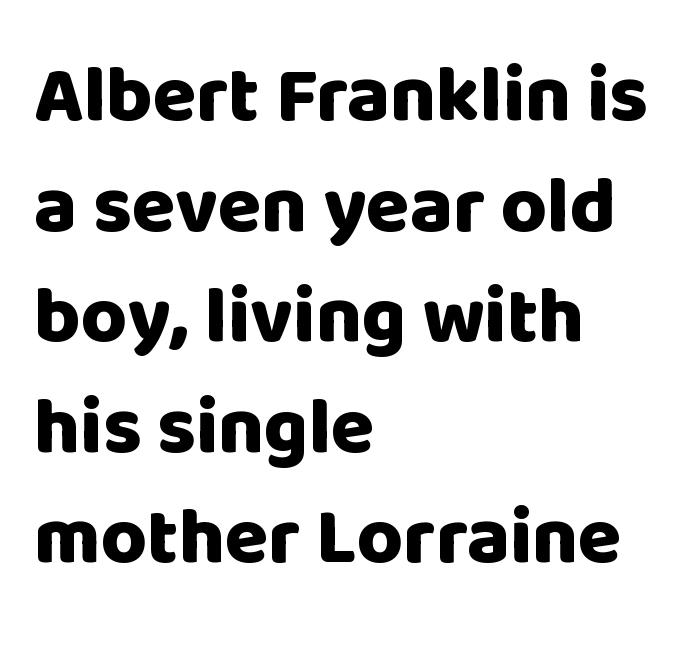
Q: Is the text bold? A: Yes.
Q: Is the text italic (slanted)? A: No, it is upright.
Q: Is the typeface a serif or a sans-serif typeface? A: Sans-serif.
Q: Is the text underlined? A: No.
Q: How is the paragraph aligned? A: Left-aligned.
Q: Is the spacing between letters normal or unusually wide? A: Normal.
Q: Is the spacing between lines tight, normal or loose? A: Normal.
Q: Width (condensed, normal, or wide)? A: Normal.
Q: Stroke contrast? A: Low.
Q: x-height? A: Large.
Q: Monospaced? A: No.
